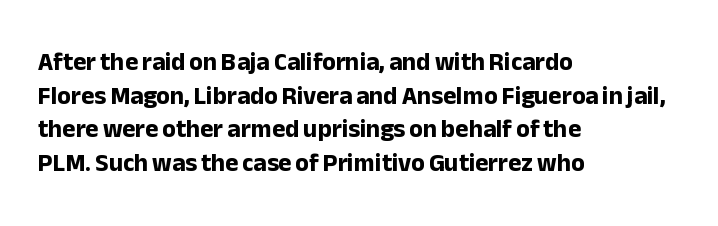
Q: Is the text bold? A: Yes.
Q: Is the text italic (slanted)? A: No, it is upright.
Q: Is the text underlined? A: No.
Q: How is the paragraph aligned? A: Left-aligned.
Q: Is the spacing between letters normal or unusually wide? A: Normal.
Q: Is the spacing between lines tight, normal or loose? A: Normal.
